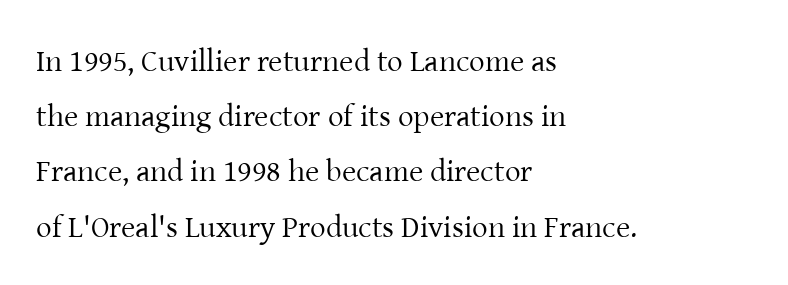
The image shows 31 px regular-weight serif type, upright; set left-aligned, line spacing 1.78x, normal letter spacing, not underlined; low stroke contrast and a medium x-height.
